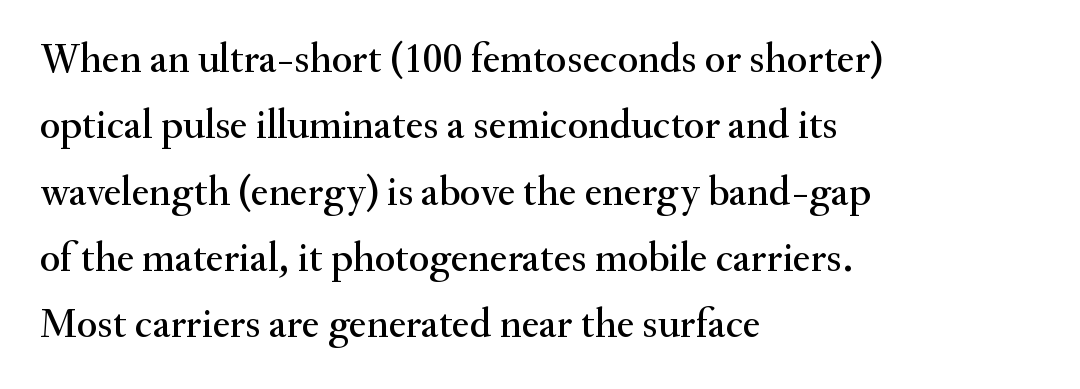
Q: Is the text italic (slanted)? A: No, it is upright.
Q: Is the typeface a serif or a sans-serif typeface? A: Serif.
Q: Is the text underlined? A: No.
Q: How is the paragraph aligned? A: Left-aligned.
Q: Is the spacing between letters normal or unusually wide? A: Normal.
Q: Is the spacing between lines tight, normal or loose? A: Normal.
Q: Width (condensed, normal, or wide)? A: Normal.
Q: Stroke contrast? A: Medium.
Q: x-height? A: Small.
Q: Monospaced? A: No.
